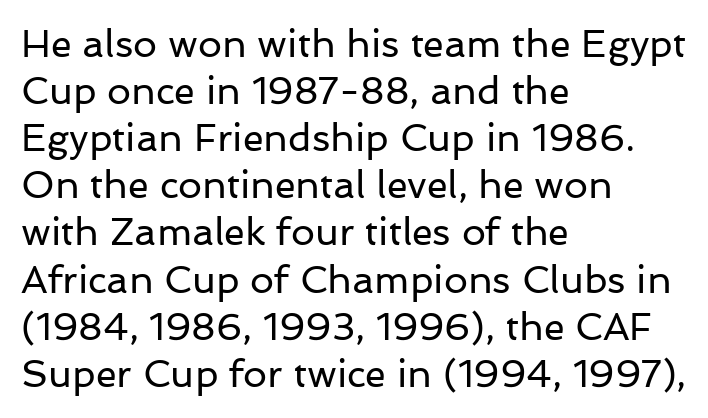
The image shows 38 px regular-weight sans-serif type, upright; set left-aligned, line spacing 1.24x, normal letter spacing, not underlined; low stroke contrast and a medium x-height.
